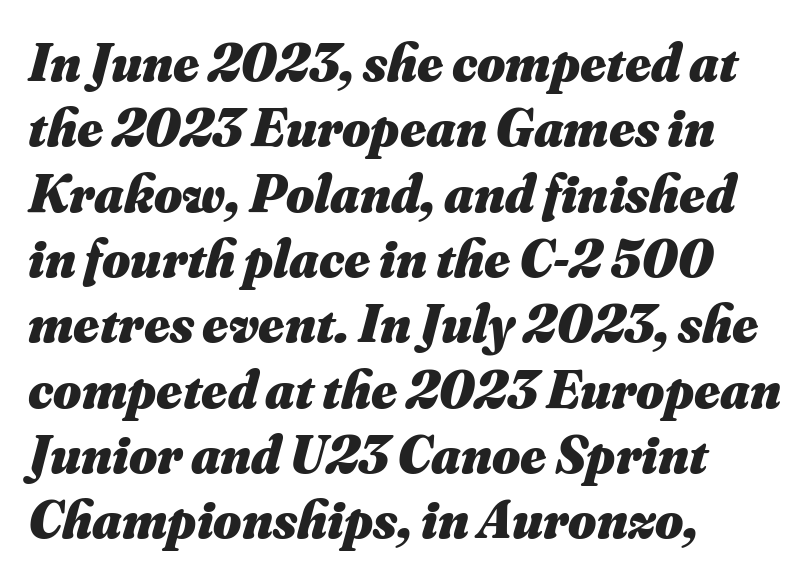
{"italic": "yes", "lean": "right", "slant_degrees": 16, "bold": "yes", "weight": "heavy", "width": "normal", "stroke_contrast": "medium", "x_height": "small", "monospaced": "no", "underline": "no", "align": "left", "line_spacing_ratio": 1.21, "letter_spacing": "normal", "letter_spacing_em": 0.0, "glyph_px": 54}
